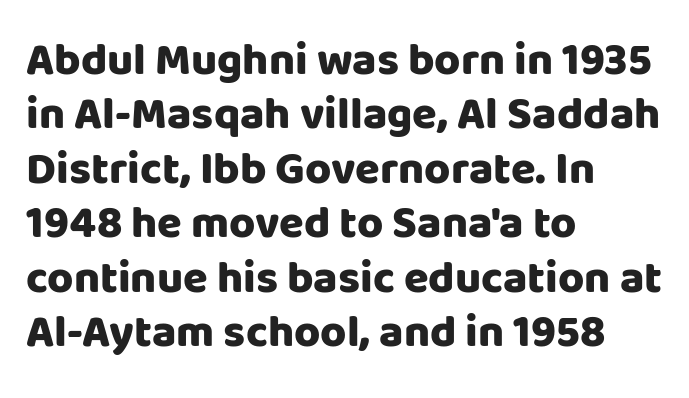
{"serif": "no", "italic": "no", "bold": "yes", "weight": "heavy", "width": "normal", "stroke_contrast": "low", "x_height": "large", "monospaced": "no", "underline": "no", "align": "left", "line_spacing_ratio": 1.21, "letter_spacing": "normal", "letter_spacing_em": 0.0, "glyph_px": 45}
